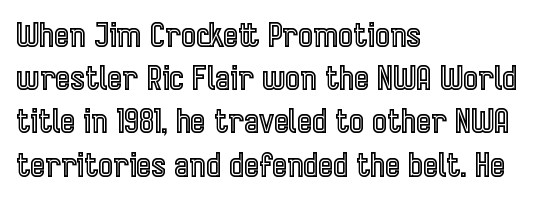
{"italic": "no", "width": "condensed", "x_height": "medium", "monospaced": "no", "underline": "no", "align": "left", "line_spacing": "normal", "line_spacing_ratio": 1.35, "letter_spacing": "normal", "letter_spacing_em": 0.0, "glyph_px": 32}
